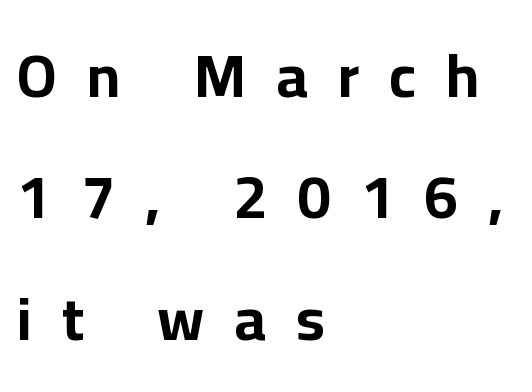
Just letters on the line, the space beneath them empty. The letters advance in unequal steps, a hallmark of proportional type. This sample uses expanded letter spacing, leaving extra air between glyphs. Nothing sits at the stroke ends, so this counts as sans-serif. The letters are bold, with thick, heavy strokes. This is the regular roman posture of the typeface.
